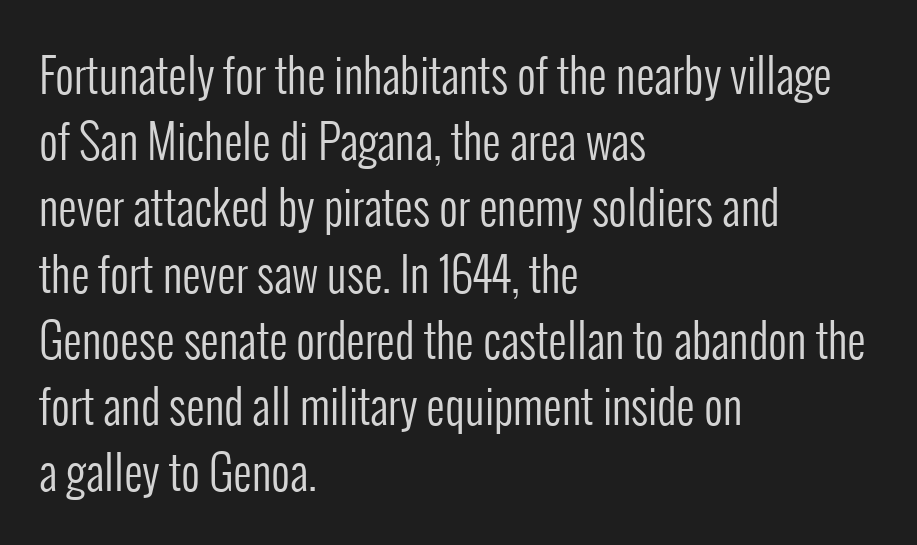
{"serif": "no", "italic": "no", "bold": "no", "weight": "regular", "width": "condensed", "stroke_contrast": "low", "x_height": "medium", "monospaced": "no", "underline": "no", "align": "left", "line_spacing": "normal", "line_spacing_ratio": 1.44, "letter_spacing": "normal", "letter_spacing_em": 0.0, "glyph_px": 46}
